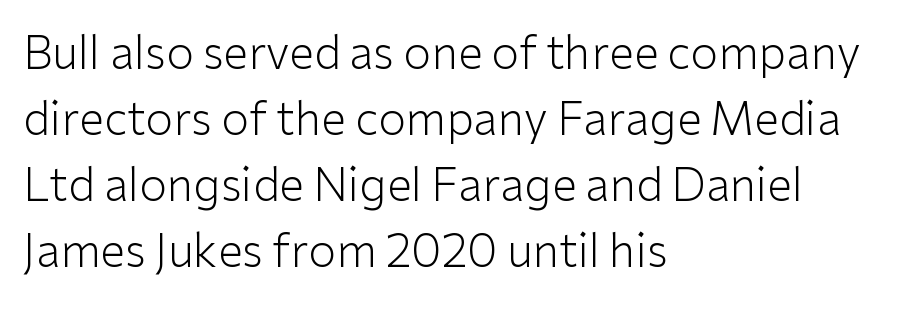
{"serif": "no", "italic": "no", "bold": "no", "weight": "light", "width": "normal", "stroke_contrast": "low", "x_height": "medium", "monospaced": "no", "underline": "no", "align": "left", "line_spacing": "normal", "line_spacing_ratio": 1.47, "letter_spacing": "normal", "letter_spacing_em": 0.0, "glyph_px": 45}
